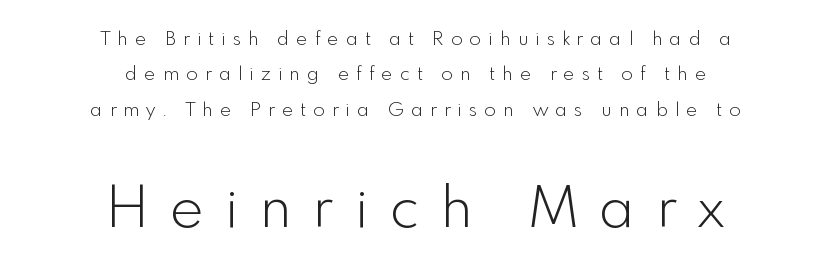
{"serif": "no", "italic": "no", "bold": "no", "weight": "light", "width": "normal", "x_height": "small", "monospaced": "no", "underline": "no", "align": "center", "line_spacing_ratio": 1.86, "letter_spacing": "wide", "letter_spacing_em": 0.38, "larger_block": "second", "size_ratio": 3.0, "glyph_px": 57}
